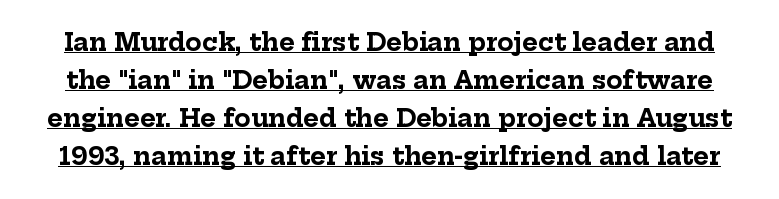
{"italic": "no", "bold": "yes", "underline": "yes", "line_spacing": "normal", "line_spacing_ratio": 1.58, "letter_spacing": "normal", "letter_spacing_em": 0.0, "glyph_px": 24}
